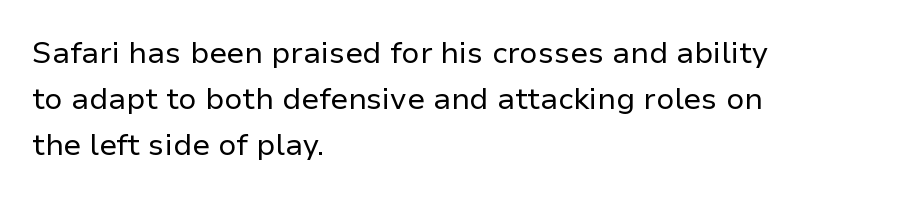
The image shows 30 px regular-weight sans-serif type, upright; set left-aligned, normal line spacing (1.54x), normal letter spacing, not underlined; low stroke contrast and a medium x-height.
